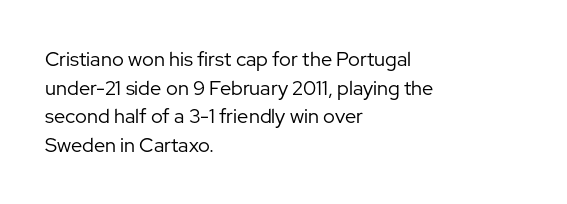
The image shows 20 px text type, upright; set left-aligned, normal line spacing (1.43x), normal letter spacing, not underlined.
